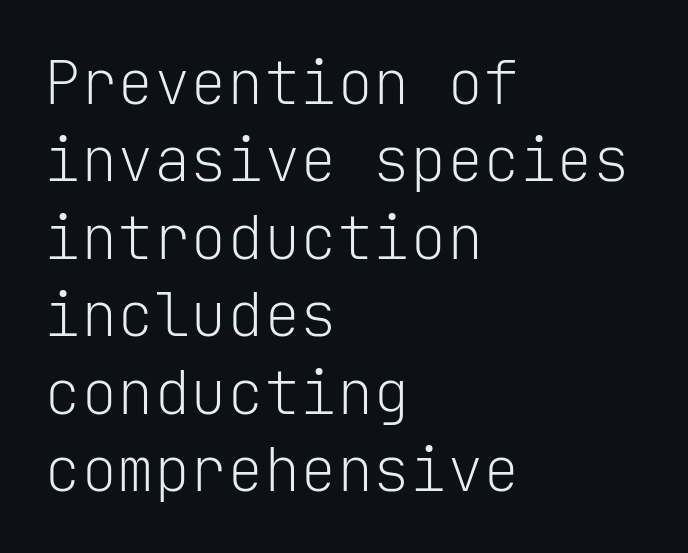
{"serif": "no", "italic": "no", "bold": "no", "weight": "light", "width": "normal", "stroke_contrast": "low", "x_height": "medium", "monospaced": "yes", "underline": "no", "align": "left", "line_spacing": "normal", "line_spacing_ratio": 1.27, "letter_spacing": "normal", "letter_spacing_em": 0.0, "glyph_px": 61}
